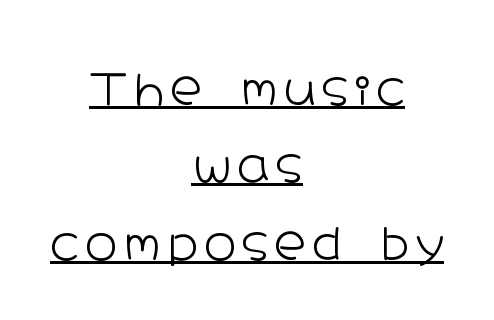
{"serif": "no", "italic": "no", "bold": "no", "weight": "light", "width": "wide", "stroke_contrast": "low", "x_height": "medium", "monospaced": "no", "underline": "yes", "align": "center", "line_spacing_ratio": 1.76, "glyph_px": 44}
